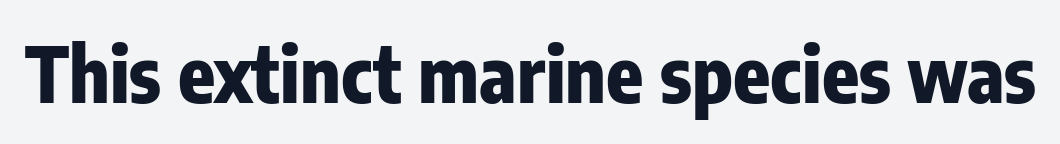
The image shows 76 px heavy, condensed sans-serif type, upright; set normal letter spacing, not underlined; low stroke contrast and a medium x-height.
